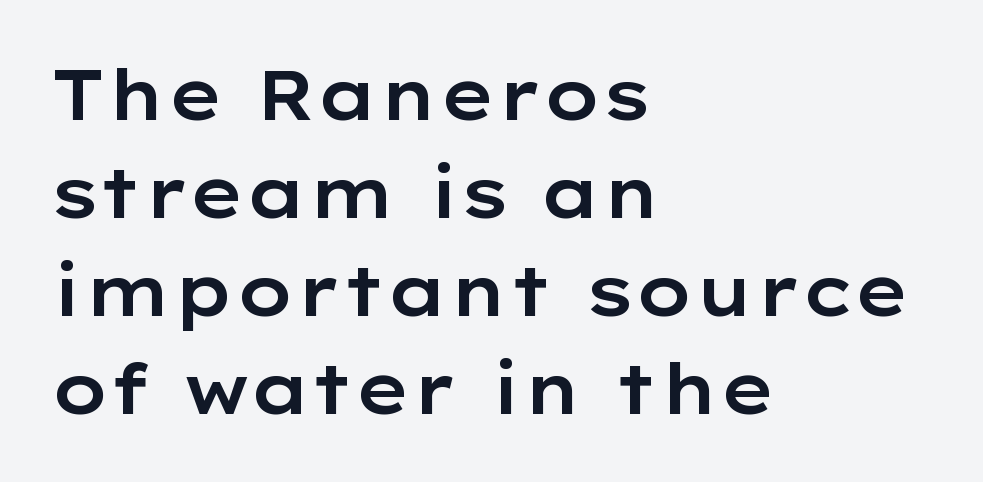
{"serif": "no", "italic": "no", "width": "wide", "stroke_contrast": "low", "x_height": "medium", "monospaced": "no", "underline": "no", "align": "left", "line_spacing": "normal", "line_spacing_ratio": 1.4, "letter_spacing": "normal", "letter_spacing_em": 0.0, "glyph_px": 70}
